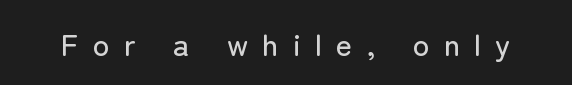
The image shows 31 px sans-serif type, upright; set unusually wide letter spacing (+0.46 em), not underlined; low stroke contrast and a medium x-height.
